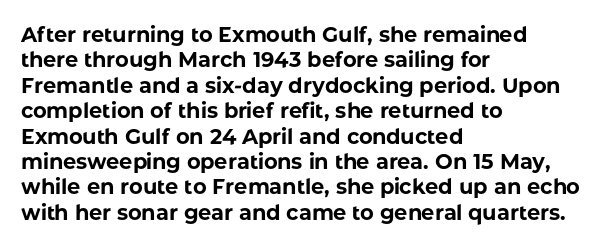
Q: Is the text bold? A: Yes.
Q: Is the text italic (slanted)? A: No, it is upright.
Q: Is the text underlined? A: No.
Q: How is the paragraph aligned? A: Left-aligned.
Q: Is the spacing between letters normal or unusually wide? A: Normal.
